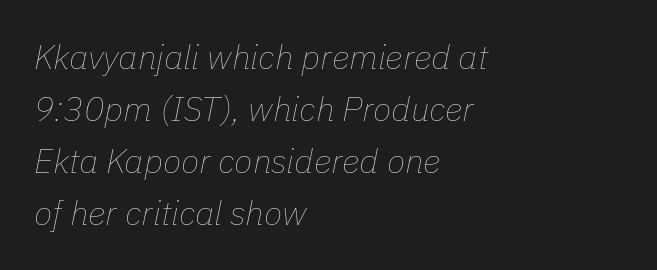
{"italic": "yes", "lean": "right", "slant_degrees": 11, "bold": "no", "weight": "thin", "width": "normal", "stroke_contrast": "low", "x_height": "medium", "monospaced": "no", "underline": "no", "align": "left", "line_spacing": "normal", "line_spacing_ratio": 1.53, "letter_spacing": "normal", "letter_spacing_em": 0.0, "glyph_px": 34}
